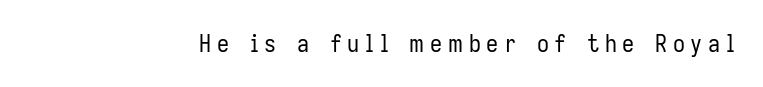
Q: Is the text bold? A: No.
Q: Is the text italic (slanted)? A: No, it is upright.
Q: Is the text underlined? A: No.
Q: Is the spacing between letters normal or unusually wide? A: Unusually wide.
